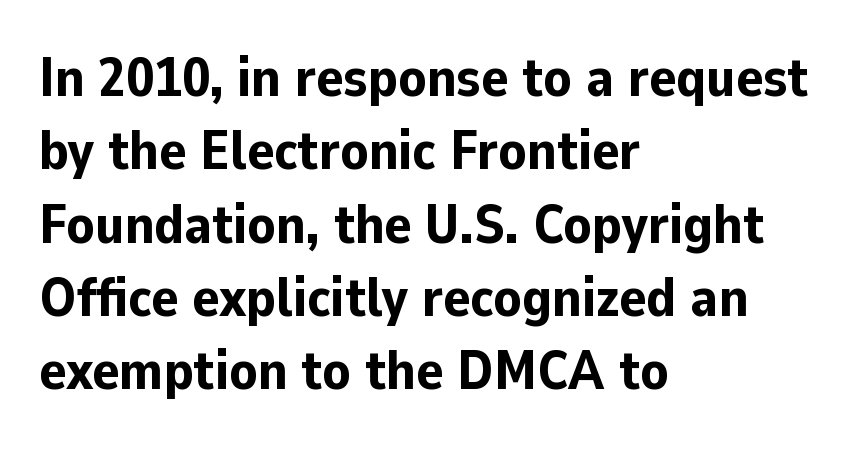
Q: Is the text bold? A: Yes.
Q: Is the text italic (slanted)? A: No, it is upright.
Q: Is the typeface a serif or a sans-serif typeface? A: Sans-serif.
Q: Is the text underlined? A: No.
Q: How is the paragraph aligned? A: Left-aligned.
Q: Is the spacing between letters normal or unusually wide? A: Normal.
Q: Is the spacing between lines tight, normal or loose? A: Normal.
Q: Width (condensed, normal, or wide)? A: Normal.
Q: Stroke contrast? A: Low.
Q: x-height? A: Medium.
Q: Monospaced? A: No.
